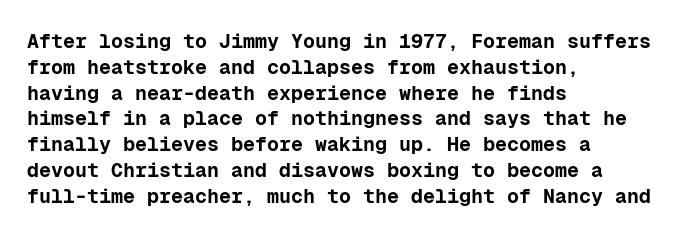
The image shows 20 px bold type, upright; set left-aligned, normal line spacing (1.29x), normal letter spacing, not underlined.
